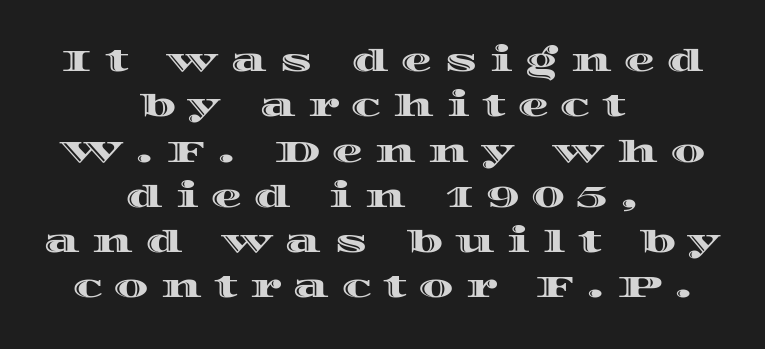
Character widths vary here, with narrow letters taking less room than wide ones. Visually the block forms a symmetrical silhouette, jagged on both flanks. Descenders are the only things crossing below the line. The type sits square on the baseline with zero lean.
